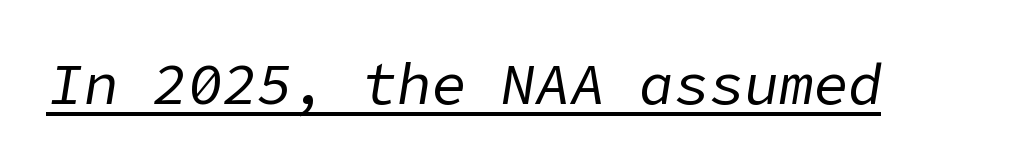
{"italic": "yes", "lean": "right", "slant_degrees": 9, "bold": "no", "weight": "regular", "width": "normal", "stroke_contrast": "low", "x_height": "medium", "underline": "yes", "letter_spacing": "normal", "letter_spacing_em": 0.0, "glyph_px": 58}
